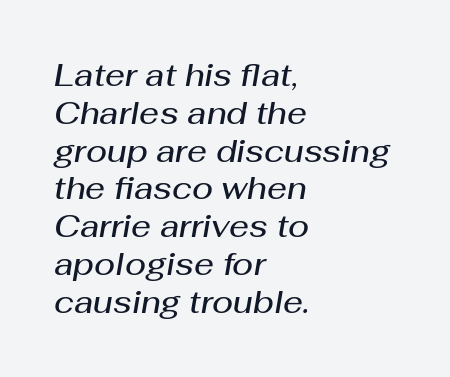
Q: Is the text bold? A: Semi-bold.
Q: Is the text italic (slanted)? A: Yes, it leans right by about 10 degrees.
Q: Is the text underlined? A: No.
Q: How is the paragraph aligned? A: Left-aligned.
Q: Is the spacing between letters normal or unusually wide? A: Normal.
Q: Width (condensed, normal, or wide)? A: Normal.
Q: Stroke contrast? A: Medium.
Q: x-height? A: Medium.
Q: Monospaced? A: No.
